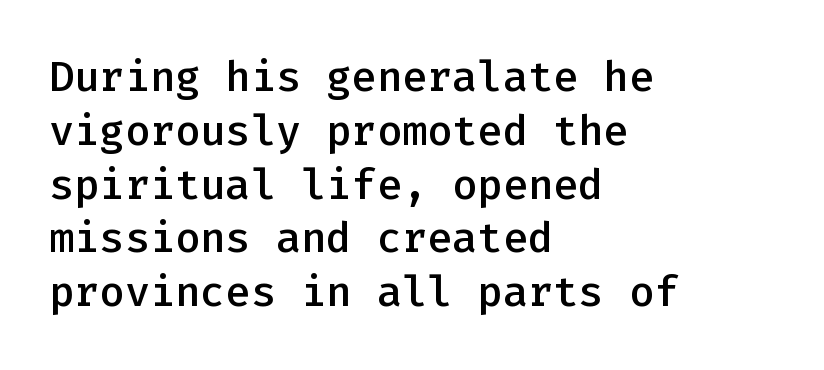
Notice the strokes are somewhat thickened but not fully heavy: this is a semibold. Vertically, the passage feels balanced, rows spaced as you'd expect. Note: no serifs on the glyphs. Nobody drew a line under any word here. Reading down the block, your eye returns to a fixed left position each line. Is this a fixed-width face? Yes — each glyph sits in an identical cell.
